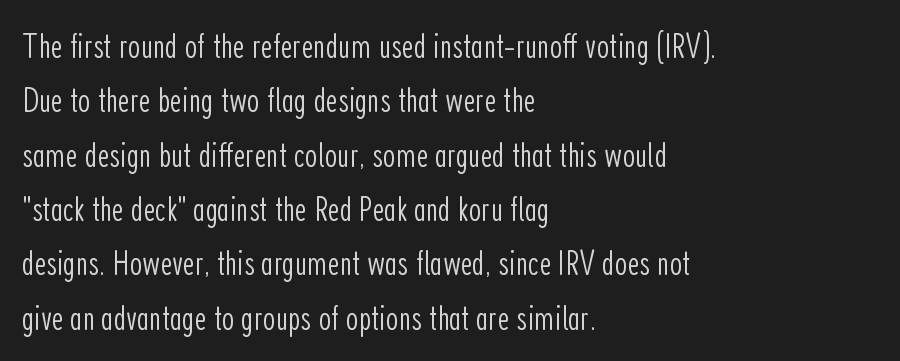
{"serif": "no", "italic": "no", "bold": "no", "weight": "light", "width": "condensed", "stroke_contrast": "low", "x_height": "medium", "monospaced": "no", "underline": "no", "align": "left", "line_spacing": "normal", "line_spacing_ratio": 1.51, "letter_spacing": "normal", "letter_spacing_em": 0.0, "glyph_px": 36}
